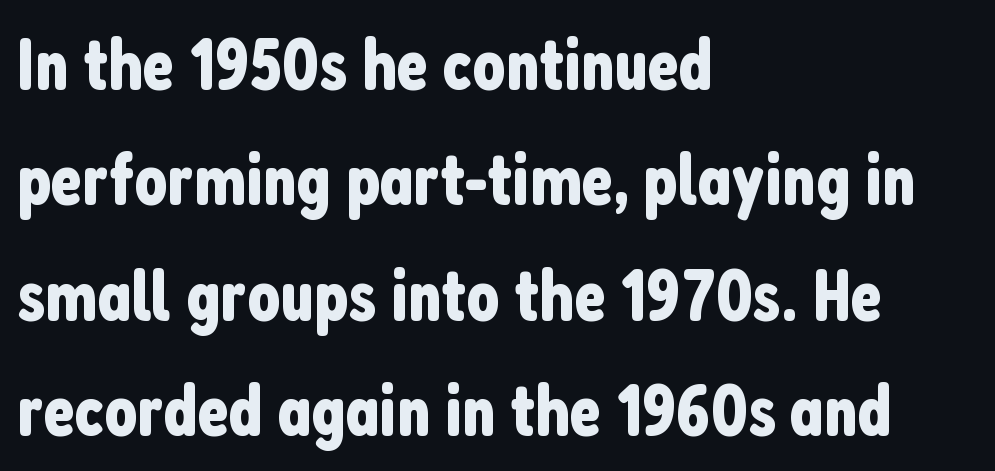
The image shows 73 px condensed sans-serif type, upright; set left-aligned, normal line spacing (1.58x), normal letter spacing, not underlined; low stroke contrast and a medium x-height.
